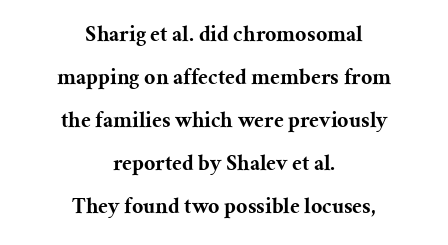
The image shows 22 px bold type, upright; set centered, loose line spacing (1.95x), normal letter spacing, not underlined.
